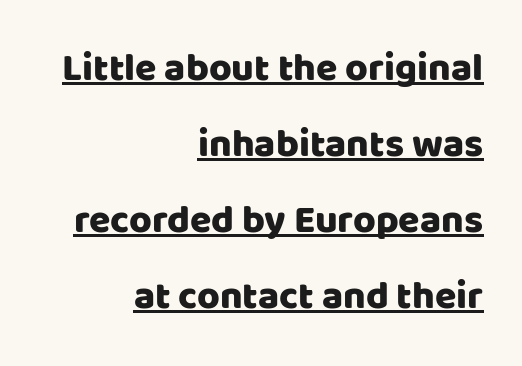
Note the varied advance widths — an 'i' is clearly narrower than an 'm'. Every row of glyphs terminates at an identical x-position on the right. The font's upright variant was chosen for this text. Letterform terminals end flat and unadorned throughout the passage.
